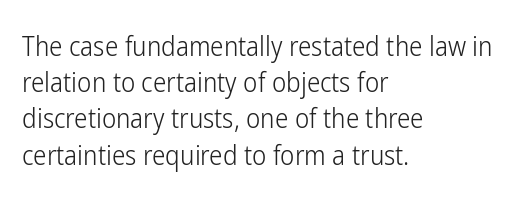
{"italic": "no", "bold": "no", "underline": "no", "align": "left", "line_spacing": "normal", "line_spacing_ratio": 1.34, "letter_spacing": "normal", "letter_spacing_em": 0.0, "glyph_px": 27}
